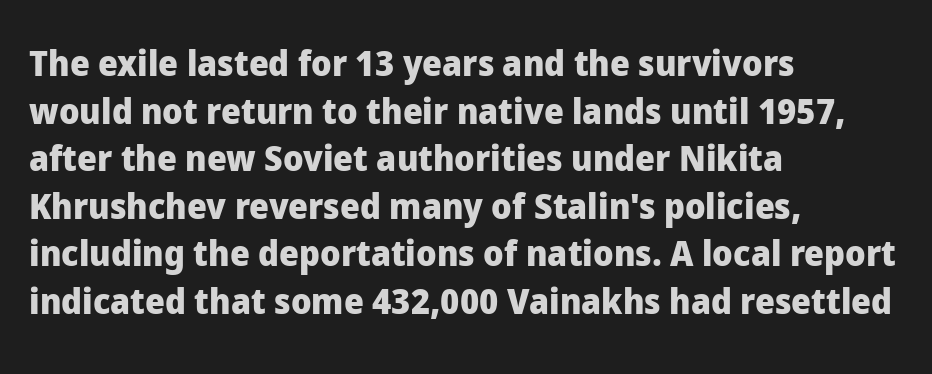
{"serif": "no", "italic": "no", "bold": "yes", "weight": "heavy", "width": "normal", "stroke_contrast": "low", "x_height": "medium", "monospaced": "no", "underline": "no", "align": "left", "line_spacing": "normal", "line_spacing_ratio": 1.36, "letter_spacing": "normal", "letter_spacing_em": 0.0, "glyph_px": 35}
